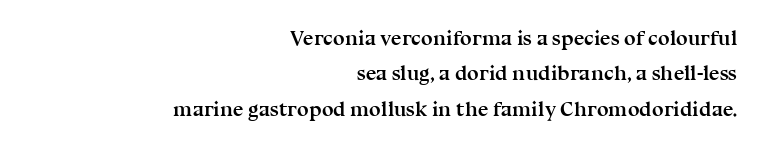
{"italic": "no", "bold": "yes", "underline": "no", "align": "right", "line_spacing": "normal", "line_spacing_ratio": 1.69, "letter_spacing": "normal", "letter_spacing_em": 0.0, "glyph_px": 21}
